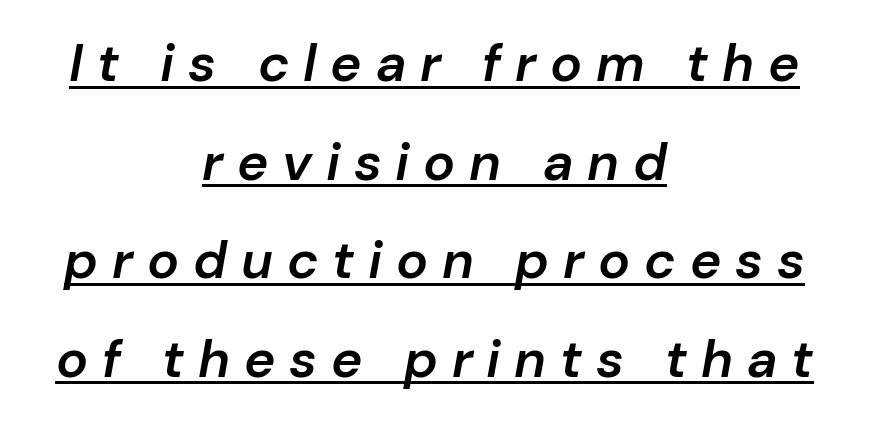
Proportional: the letters do not fall into vertical columns. These lines carry some extra weight — a demibold, not a full bold. In designer terms, the underline attribute is active on this setting. Notice how the passage keeps no hard edge, just a central spine.
